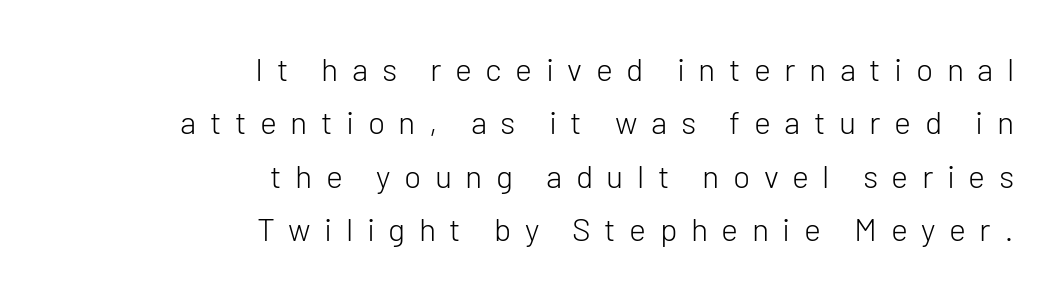
{"serif": "no", "italic": "no", "bold": "no", "weight": "light", "width": "normal", "stroke_contrast": "low", "x_height": "medium", "monospaced": "no", "underline": "no", "align": "right", "line_spacing": "normal", "line_spacing_ratio": 1.67, "letter_spacing": "wide", "letter_spacing_em": 0.42, "glyph_px": 32}
